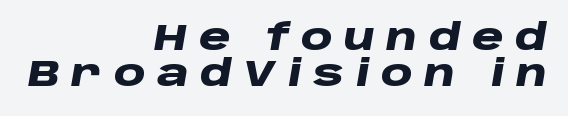
The image shows 36 px heavy, wide type, italic (leaning right); set right-aligned, tight line spacing (0.99x), unusually wide letter spacing (+0.32 em), not underlined; low stroke contrast and a large x-height.
